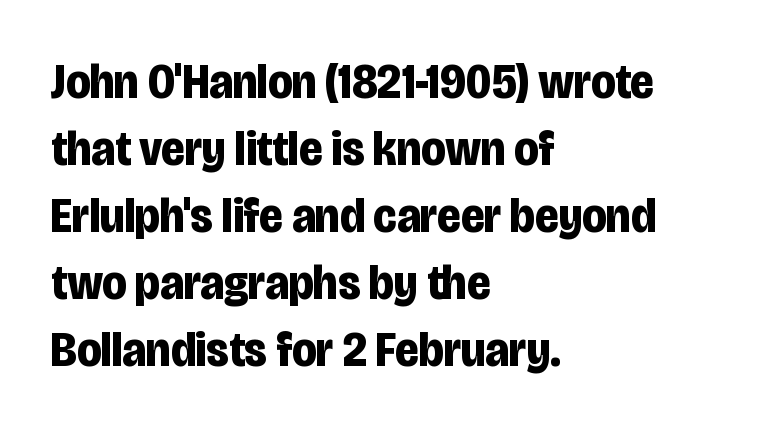
The image shows 50 px bold, condensed sans-serif type, upright; set left-aligned, normal line spacing (1.34x), normal letter spacing, not underlined; low stroke contrast and a large x-height.
